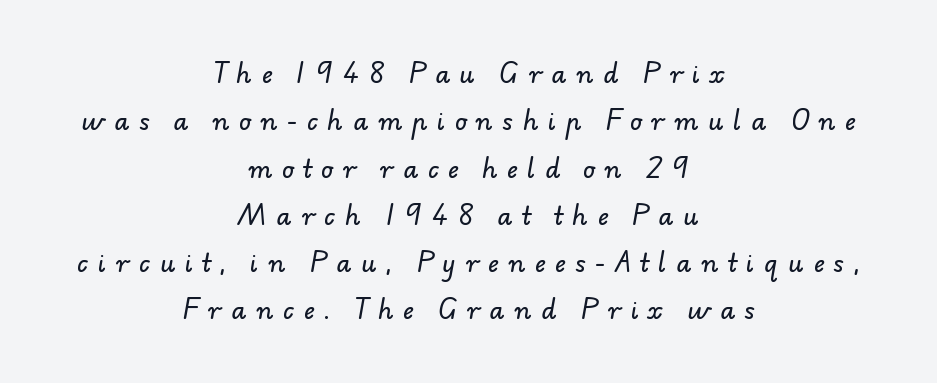
{"underline": "no", "align": "center", "line_spacing": "loose", "line_spacing_ratio": 1.97, "letter_spacing": "wide", "letter_spacing_em": 0.4, "glyph_px": 24}
